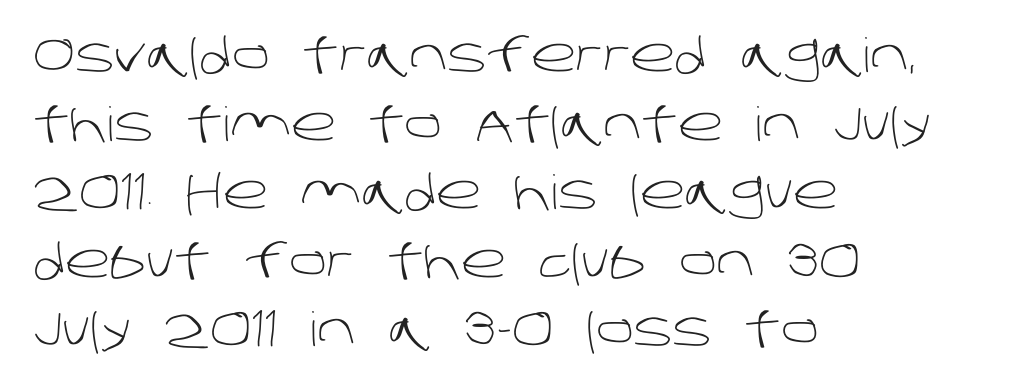
Q: Is the text bold? A: No.
Q: Is the typeface a serif or a sans-serif typeface? A: Sans-serif.
Q: Is the text underlined? A: No.
Q: How is the paragraph aligned? A: Left-aligned.
Q: Is the spacing between letters normal or unusually wide? A: Normal.
Q: Is the spacing between lines tight, normal or loose? A: Normal.
Q: Width (condensed, normal, or wide)? A: Normal.
Q: Stroke contrast? A: Low.
Q: x-height? A: Large.
Q: Monospaced? A: No.
